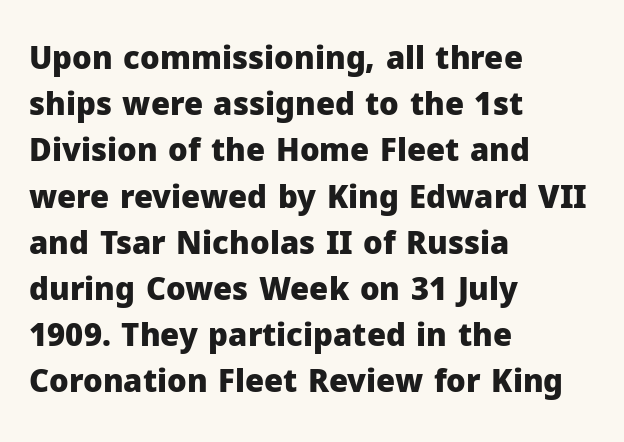
{"serif": "no", "italic": "no", "bold": "yes", "weight": "heavy", "width": "normal", "stroke_contrast": "low", "x_height": "medium", "monospaced": "no", "underline": "no", "align": "left", "line_spacing": "normal", "line_spacing_ratio": 1.49, "letter_spacing": "normal", "letter_spacing_em": 0.0, "glyph_px": 31}
